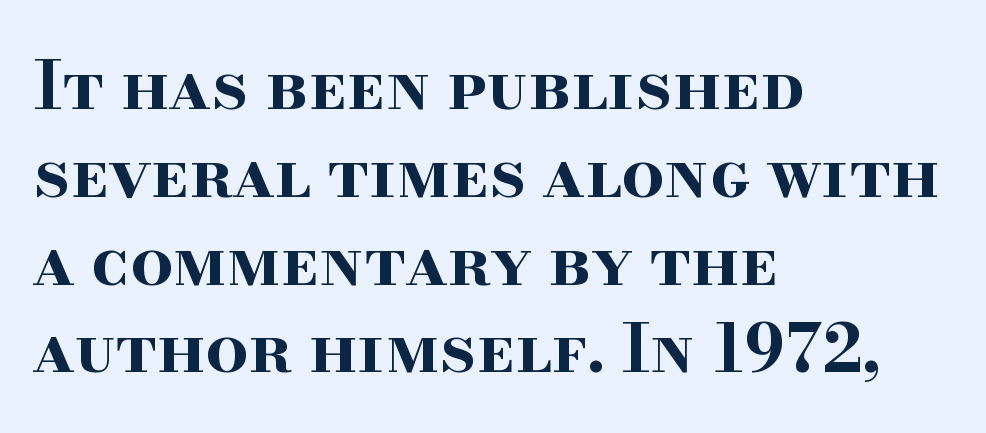
{"serif": "yes", "italic": "no", "bold": "yes", "weight": "bold", "width": "wide", "stroke_contrast": "high", "x_height": "small", "monospaced": "no", "underline": "no", "align": "left", "line_spacing": "normal", "line_spacing_ratio": 1.31, "letter_spacing": "normal", "letter_spacing_em": 0.0, "glyph_px": 67}
